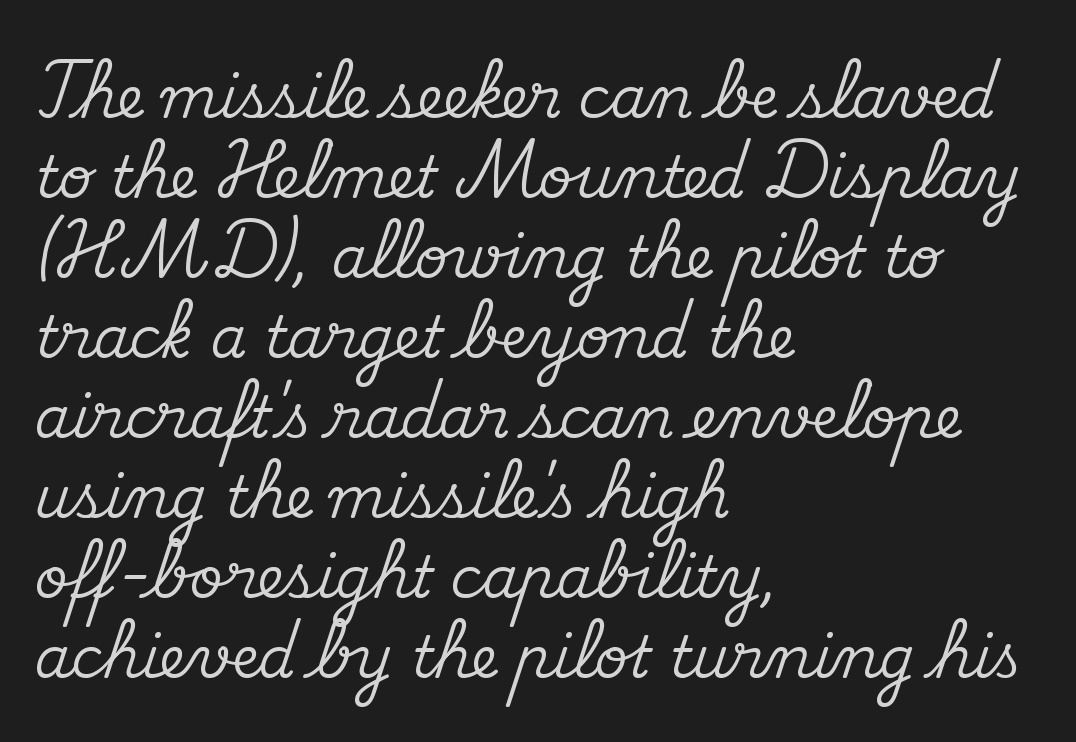
Q: Is the text italic (slanted)? A: Yes.
Q: Is the typeface a serif or a sans-serif typeface? A: Serif.
Q: Is the text underlined? A: No.
Q: How is the paragraph aligned? A: Left-aligned.
Q: Is the spacing between letters normal or unusually wide? A: Normal.
Q: Is the spacing between lines tight, normal or loose? A: Normal.
Q: Width (condensed, normal, or wide)? A: Normal.
Q: Stroke contrast? A: Medium.
Q: x-height? A: Small.
Q: Monospaced? A: No.
